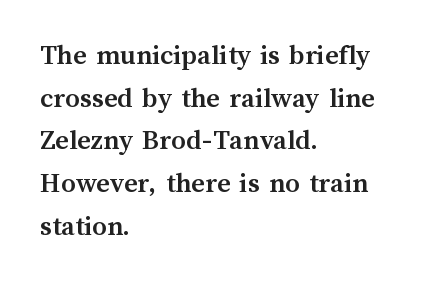
Glyph-to-glyph distance matches everyday printed text. The strip under each line holds only bare page. Here the designer chose a conventional face with non-uniform glyph widths. Italic: no, the glyphs are upright roman.
